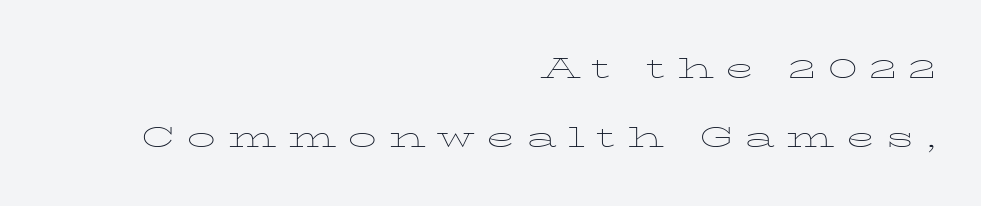
The image shows 29 px thin, wide serif type, upright; set right-aligned, loose line spacing (2.38x), unusually wide letter spacing (+0.39 em), not underlined; low stroke contrast and a medium x-height.
